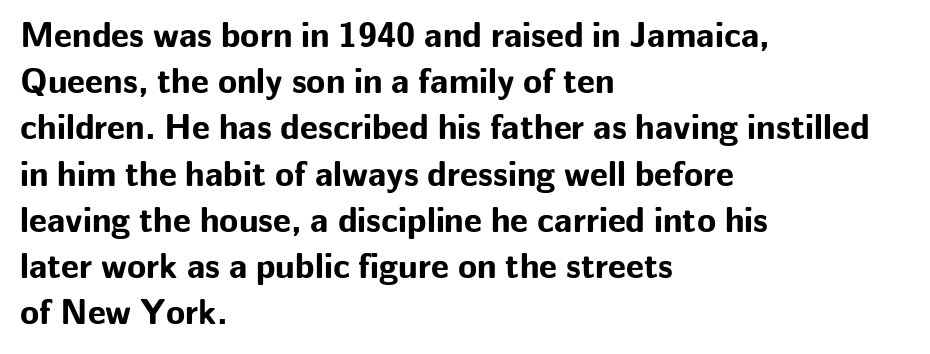
In CSS terms this would be text-align: left. The face used here is proportionally spaced, like ordinary book or web type. Nobody touched the tracking dial on this one. Summary of vertical rhythm: regular, with standard interline spacing. The font family rendered here belongs to the sans-serif group. What weight is shown? A full bold with thick strokes.
